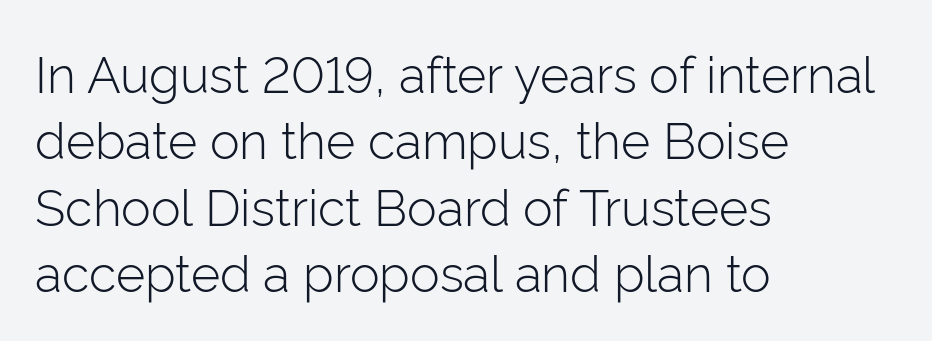
Q: Is the text bold? A: No.
Q: Is the text italic (slanted)? A: No, it is upright.
Q: Is the typeface a serif or a sans-serif typeface? A: Sans-serif.
Q: Is the text underlined? A: No.
Q: How is the paragraph aligned? A: Left-aligned.
Q: Is the spacing between letters normal or unusually wide? A: Normal.
Q: Is the spacing between lines tight, normal or loose? A: Normal.
Q: Width (condensed, normal, or wide)? A: Normal.
Q: Stroke contrast? A: Low.
Q: x-height? A: Medium.
Q: Monospaced? A: No.
